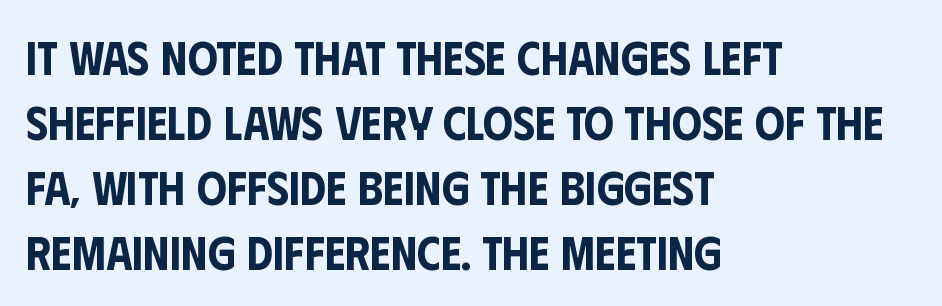
Q: Is the text italic (slanted)? A: No, it is upright.
Q: Is the typeface a serif or a sans-serif typeface? A: Sans-serif.
Q: Is the text underlined? A: No.
Q: How is the paragraph aligned? A: Left-aligned.
Q: Is the spacing between letters normal or unusually wide? A: Normal.
Q: Is the spacing between lines tight, normal or loose? A: Normal.
Q: Width (condensed, normal, or wide)? A: Condensed.
Q: Stroke contrast? A: Low.
Q: x-height? A: Large.
Q: Monospaced? A: No.
